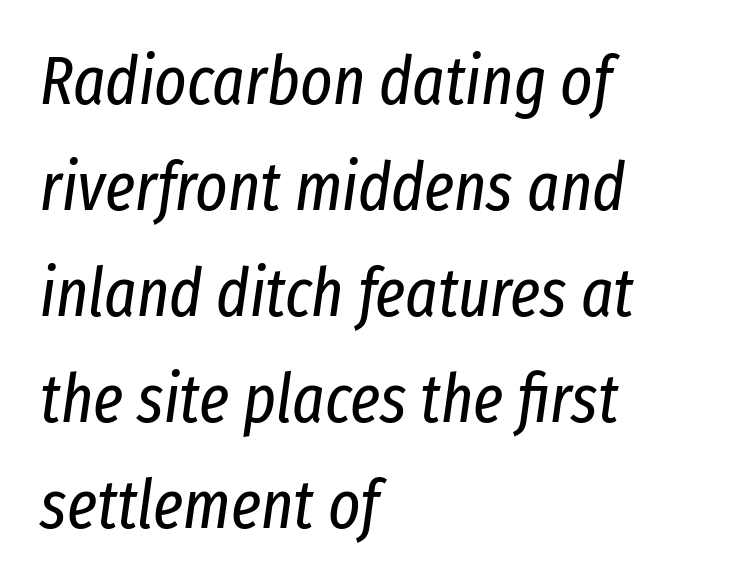
Q: Is the text bold? A: No.
Q: Is the text italic (slanted)? A: Yes, it leans right by about 8 degrees.
Q: Is the text underlined? A: No.
Q: How is the paragraph aligned? A: Left-aligned.
Q: Is the spacing between letters normal or unusually wide? A: Normal.
Q: Is the spacing between lines tight, normal or loose? A: Normal.
Q: Width (condensed, normal, or wide)? A: Condensed.
Q: Stroke contrast? A: Low.
Q: x-height? A: Medium.
Q: Monospaced? A: No.
